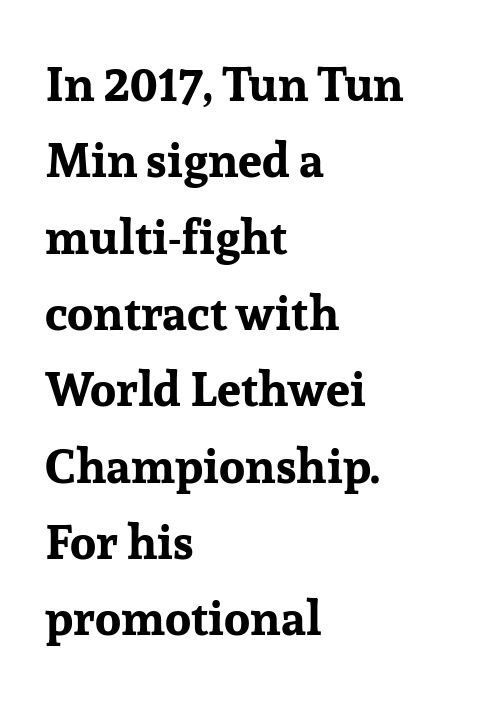
Q: Is the text bold? A: Yes.
Q: Is the text italic (slanted)? A: No, it is upright.
Q: Is the typeface a serif or a sans-serif typeface? A: Serif.
Q: Is the text underlined? A: No.
Q: How is the paragraph aligned? A: Left-aligned.
Q: Is the spacing between letters normal or unusually wide? A: Normal.
Q: Is the spacing between lines tight, normal or loose? A: Normal.
Q: Width (condensed, normal, or wide)? A: Normal.
Q: Stroke contrast? A: Low.
Q: x-height? A: Medium.
Q: Monospaced? A: No.
